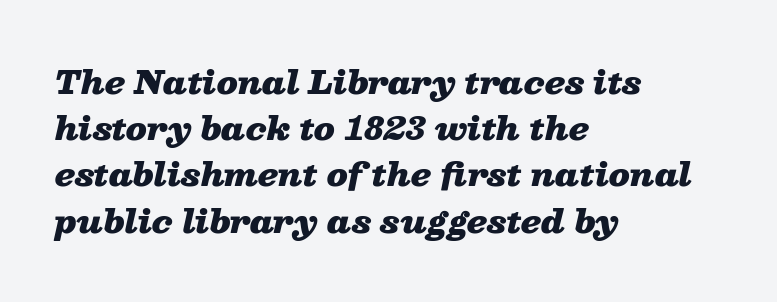
You could call the tracking neutral — neither tight nor loose. The zone under the glyphs is completely vacant. Reading down the block, your eye returns to a fixed left position each line. A typesetter would call this proportional, since set widths differ per character. The rendering uses a bold face; every stroke is thick and dark. Notice how descenders clear the ascenders below comfortably — that's standard leading.
